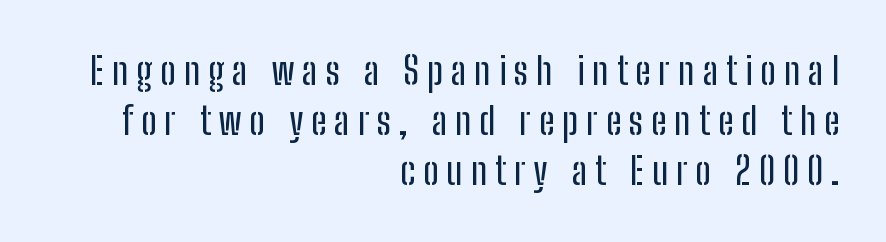
A flush-right, rag-left setting is used for this passage. This sample has the flowing, uneven cadence of proportional lettering. A normal amount of white space separates one row of letters from the next. These lines were composed using upright roman letters.
